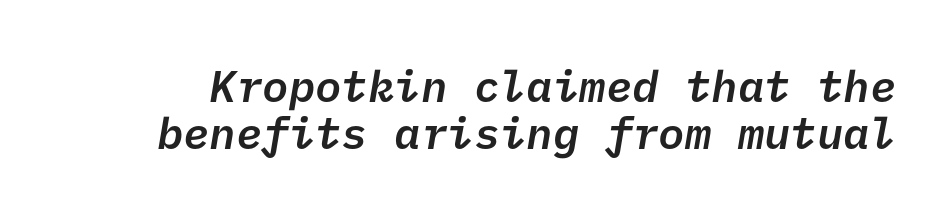
Q: Is the text bold? A: Semi-bold.
Q: Is the typeface a serif or a sans-serif typeface? A: Sans-serif.
Q: Is the text underlined? A: No.
Q: Is the spacing between letters normal or unusually wide? A: Normal.
Q: Is the spacing between lines tight, normal or loose? A: Tight.
Q: Width (condensed, normal, or wide)? A: Normal.
Q: Stroke contrast? A: Low.
Q: x-height? A: Medium.
